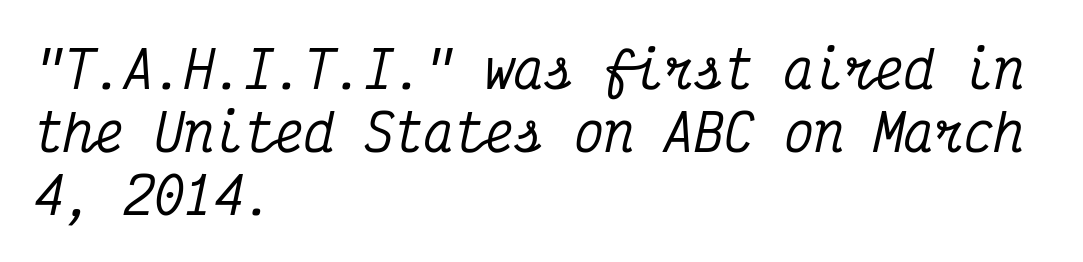
Q: Is the text italic (slanted)? A: Yes, it leans right by about 12 degrees.
Q: Is the typeface a serif or a sans-serif typeface? A: Serif.
Q: Is the text underlined? A: No.
Q: How is the paragraph aligned? A: Left-aligned.
Q: Is the spacing between letters normal or unusually wide? A: Normal.
Q: Is the spacing between lines tight, normal or loose? A: Normal.
Q: Width (condensed, normal, or wide)? A: Condensed.
Q: Stroke contrast? A: Medium.
Q: x-height? A: Medium.
Q: Monospaced? A: Yes.
